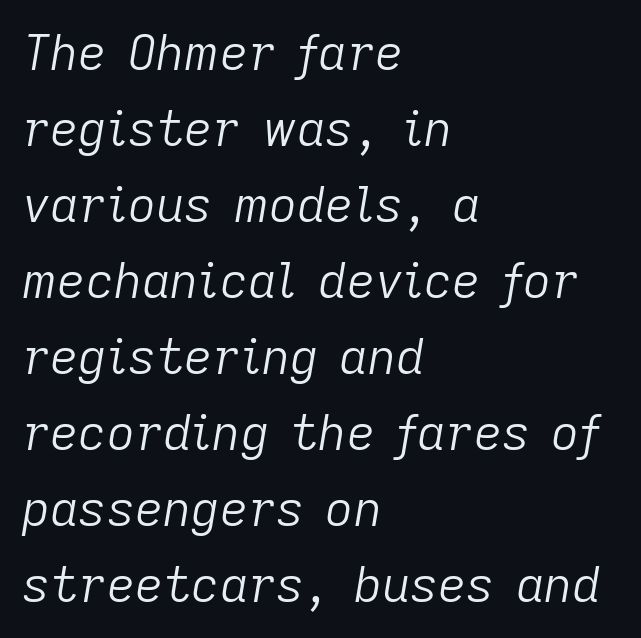
Q: Is the text bold? A: No.
Q: Is the text italic (slanted)? A: Yes, it leans right by about 9 degrees.
Q: Is the text underlined? A: No.
Q: How is the paragraph aligned? A: Left-aligned.
Q: Is the spacing between letters normal or unusually wide? A: Normal.
Q: Is the spacing between lines tight, normal or loose? A: Normal.
Q: Width (condensed, normal, or wide)? A: Normal.
Q: Stroke contrast? A: Low.
Q: x-height? A: Medium.
Q: Monospaced? A: No.
